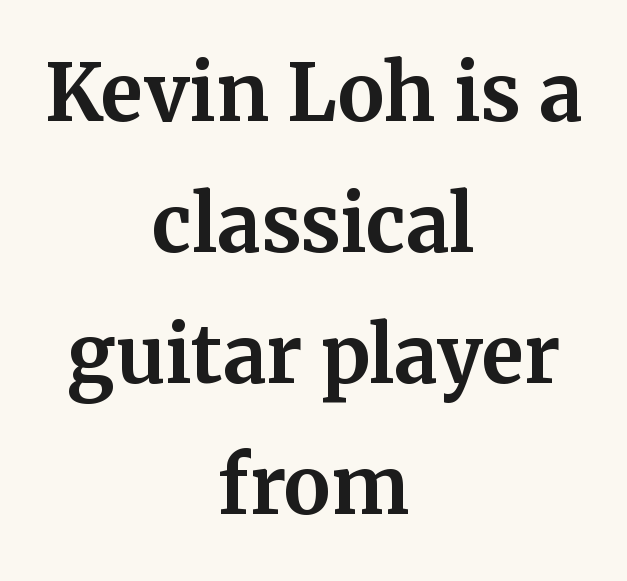
{"serif": "yes", "italic": "no", "bold": "yes", "weight": "bold", "width": "normal", "stroke_contrast": "medium", "x_height": "medium", "monospaced": "no", "underline": "no", "align": "center", "line_spacing": "normal", "line_spacing_ratio": 1.68, "letter_spacing": "normal", "letter_spacing_em": 0.0, "glyph_px": 78}
